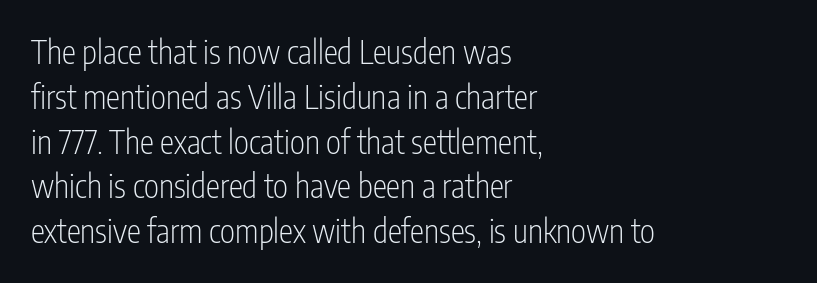
{"serif": "no", "italic": "no", "bold": "no", "weight": "light", "width": "condensed", "stroke_contrast": "low", "x_height": "medium", "monospaced": "no", "underline": "no", "align": "left", "line_spacing": "normal", "line_spacing_ratio": 1.4, "letter_spacing": "normal", "letter_spacing_em": 0.0, "glyph_px": 32}
